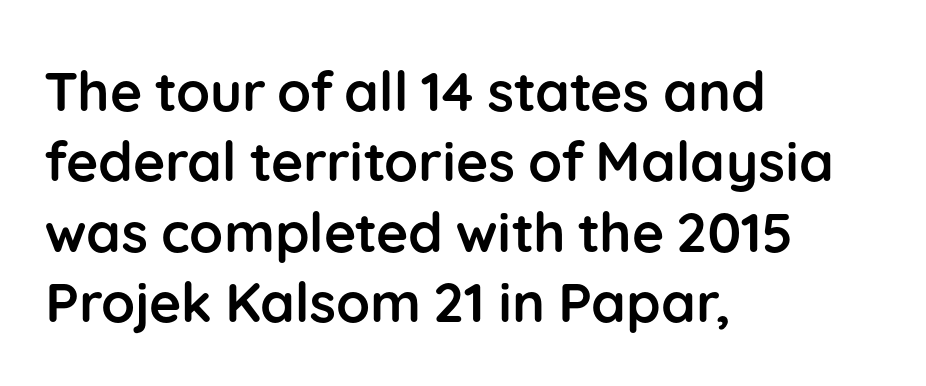
The image shows 55 px semibold sans-serif type, upright; set left-aligned, normal line spacing (1.28x), normal letter spacing, not underlined; low stroke contrast and a medium x-height.
